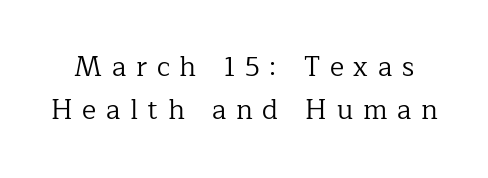
{"italic": "no", "bold": "no", "underline": "no", "line_spacing": "normal", "line_spacing_ratio": 1.6, "letter_spacing": "wide", "letter_spacing_em": 0.36, "glyph_px": 27}
